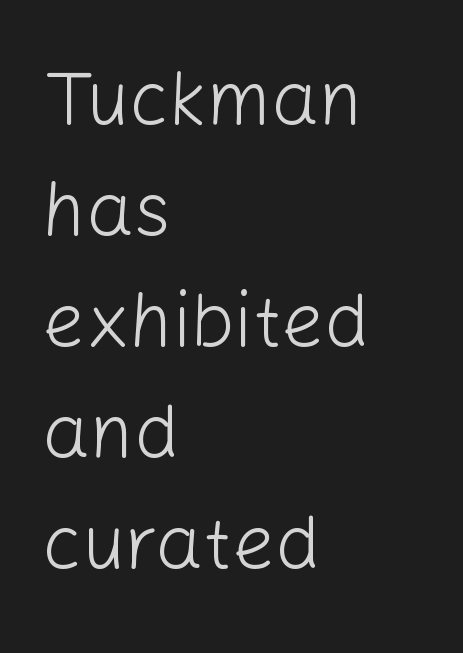
Font category for this specimen: sans-serif. One glance says typical: line gaps are just what's usual. Caption: multi-line text, flush left, ragged right. How are the letters spaced? Ordinarily, with no added tracking.
